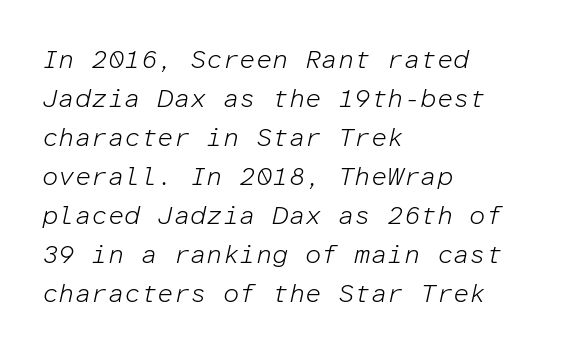
{"italic": "yes", "lean": "right", "slant_degrees": 12, "bold": "no", "underline": "no", "align": "left", "line_spacing": "normal", "line_spacing_ratio": 1.5, "letter_spacing": "normal", "letter_spacing_em": 0.0, "glyph_px": 26}
